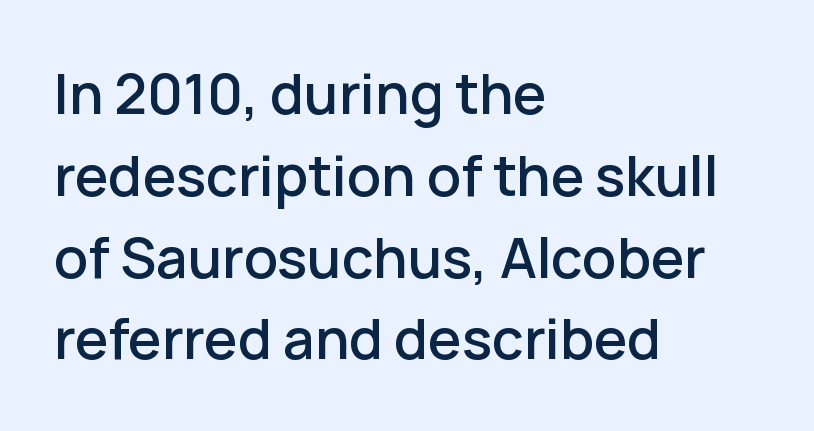
Q: Is the text italic (slanted)? A: No, it is upright.
Q: Is the typeface a serif or a sans-serif typeface? A: Sans-serif.
Q: Is the text underlined? A: No.
Q: How is the paragraph aligned? A: Left-aligned.
Q: Is the spacing between letters normal or unusually wide? A: Normal.
Q: Is the spacing between lines tight, normal or loose? A: Normal.
Q: Width (condensed, normal, or wide)? A: Normal.
Q: Stroke contrast? A: Low.
Q: x-height? A: Medium.
Q: Monospaced? A: No.
